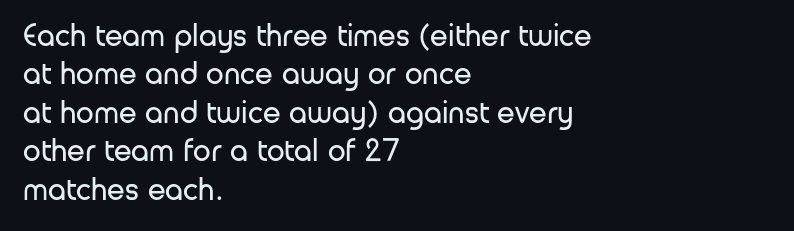
{"serif": "no", "italic": "no", "bold": "no", "weight": "regular", "width": "normal", "stroke_contrast": "low", "x_height": "medium", "monospaced": "no", "underline": "no", "align": "left", "line_spacing_ratio": 1.2, "letter_spacing": "normal", "letter_spacing_em": 0.0, "glyph_px": 32}
